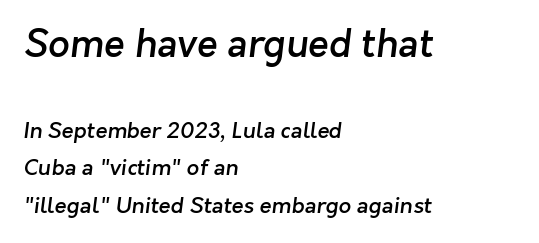
Q: Is the text bold? A: Semi-bold.
Q: Is the typeface a serif or a sans-serif typeface? A: Sans-serif.
Q: Is the text underlined? A: No.
Q: How is the paragraph aligned? A: Left-aligned.
Q: Is the spacing between letters normal or unusually wide? A: Normal.
Q: Is the spacing between lines tight, normal or loose? A: Normal.
Q: Which block of text is set in a larger size, the first (top) or the second (bottom)? A: The first (top) one.
Q: Width (condensed, normal, or wide)? A: Normal.
Q: Stroke contrast? A: Low.
Q: x-height? A: Medium.
Q: Monospaced? A: No.
